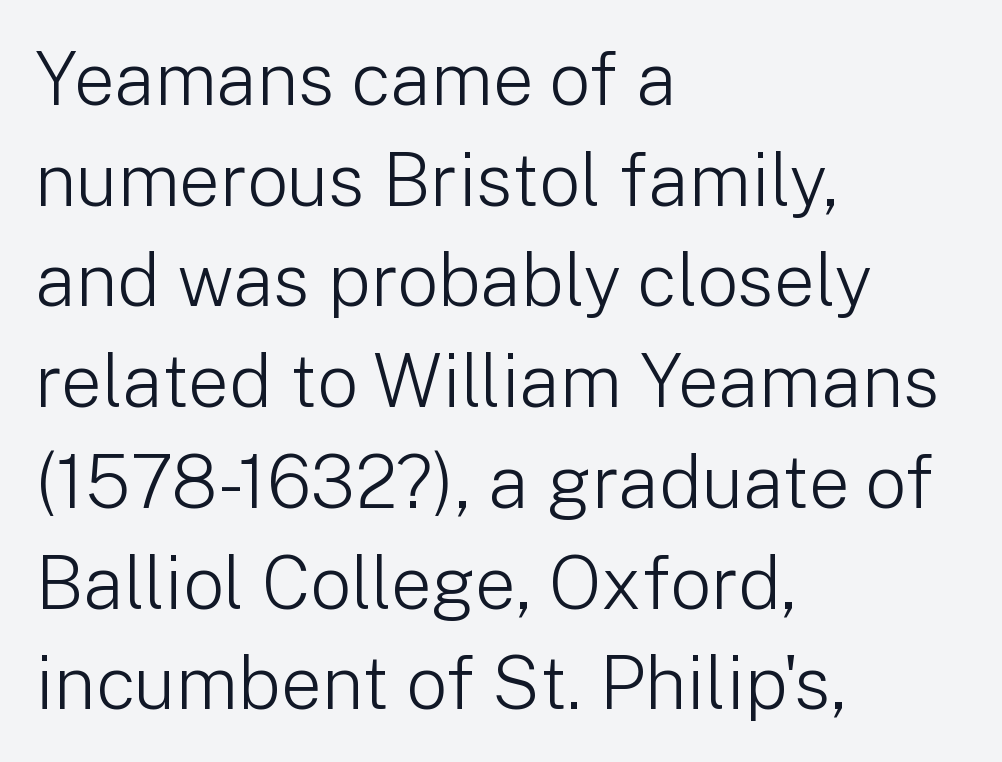
The image shows 73 px light sans-serif type, upright; set left-aligned, normal line spacing (1.38x), normal letter spacing, not underlined; low stroke contrast and a medium x-height.
